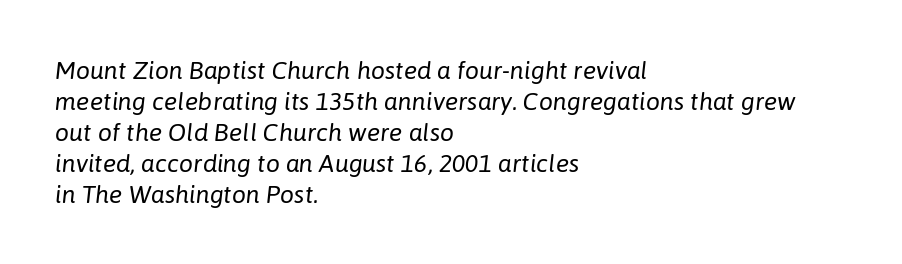
Q: Is the text bold? A: No.
Q: Is the text italic (slanted)? A: Yes, it leans right by about 6 degrees.
Q: Is the text underlined? A: No.
Q: How is the paragraph aligned? A: Left-aligned.
Q: Is the spacing between letters normal or unusually wide? A: Normal.
